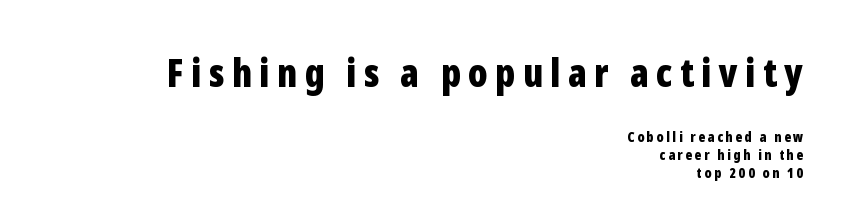
The image shows 39 px bold, condensed sans-serif type, upright; set right-aligned, normal line spacing (1.29x), not underlined; the first (top) block is 2.79x larger; low stroke contrast and a medium x-height.
